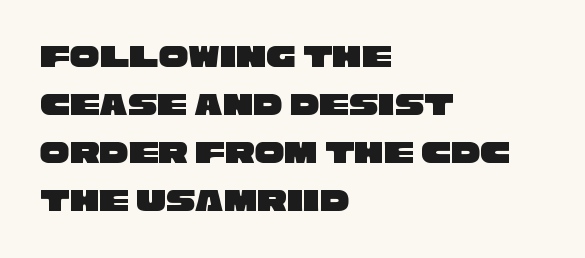
Serifs: no, the terminals of the letterforms are clean. In terms of letterspacing, this is plain default setting. Whoever set this chose a conventional vertical rhythm. These lines stack with their left ends in a neat column. Think of a printed novel: that variable character pitch is what you see here.
